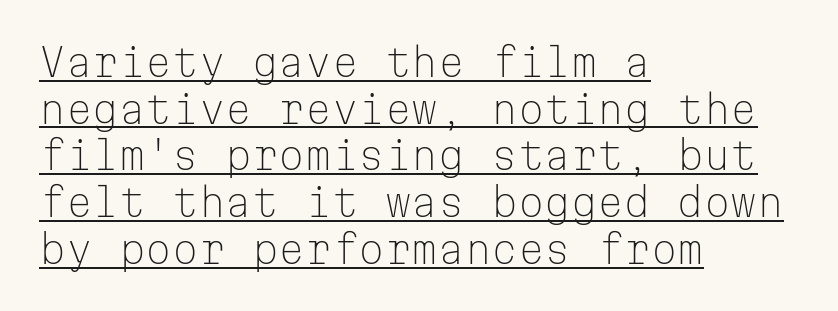
In CSS terms this would be text-align: left. The string is rendered with underlining switched on. Italic: no, the glyphs are upright roman. Serifs: no, the terminals of the letterforms are clean. The horizontal fit of the characters is conventional and even.
